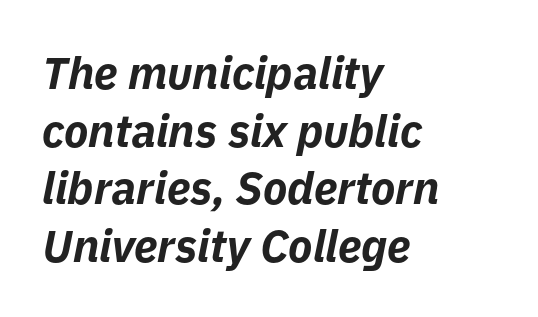
The image shows 45 px bold type, italic (leaning right); set left-aligned, normal line spacing (1.28x), normal letter spacing, not underlined; low stroke contrast and a medium x-height.
